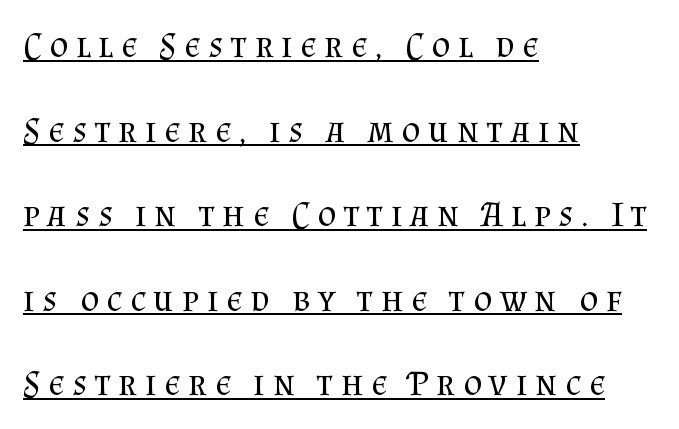
Q: Is the text bold? A: No.
Q: Is the text italic (slanted)? A: No, it is upright.
Q: Is the typeface a serif or a sans-serif typeface? A: Serif.
Q: Is the text underlined? A: Yes.
Q: How is the paragraph aligned? A: Left-aligned.
Q: Is the spacing between letters normal or unusually wide? A: Unusually wide.
Q: Is the spacing between lines tight, normal or loose? A: Loose.
Q: Width (condensed, normal, or wide)? A: Normal.
Q: Stroke contrast? A: Medium.
Q: x-height? A: Small.
Q: Monospaced? A: No.
